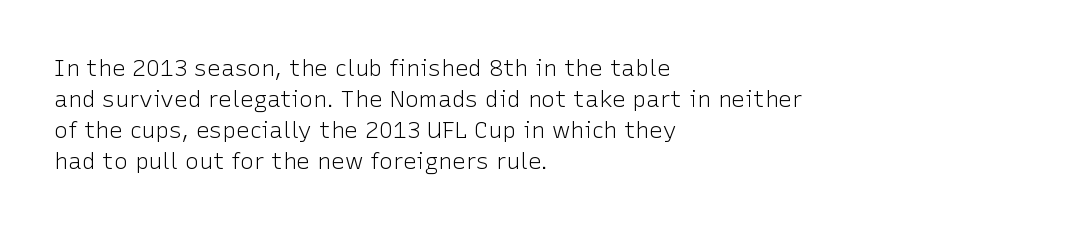
{"italic": "no", "bold": "no", "underline": "no", "align": "left", "line_spacing": "normal", "line_spacing_ratio": 1.35, "letter_spacing": "normal", "letter_spacing_em": 0.0, "glyph_px": 23}
